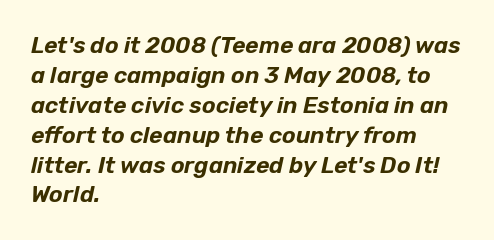
The image shows 23 px text type, italic (leaning right); set left-aligned, normal line spacing (1.3x), normal letter spacing, not underlined.
